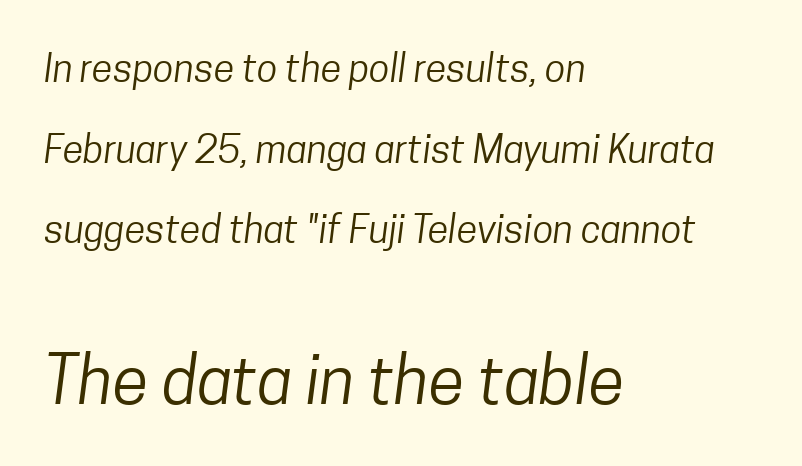
{"serif": "no", "bold": "no", "weight": "regular", "width": "condensed", "stroke_contrast": "low", "x_height": "medium", "monospaced": "no", "underline": "no", "align": "left", "line_spacing": "loose", "line_spacing_ratio": 2.12, "letter_spacing": "normal", "letter_spacing_em": 0.0, "larger_block": "second", "size_ratio": 1.74, "glyph_px": 66}
